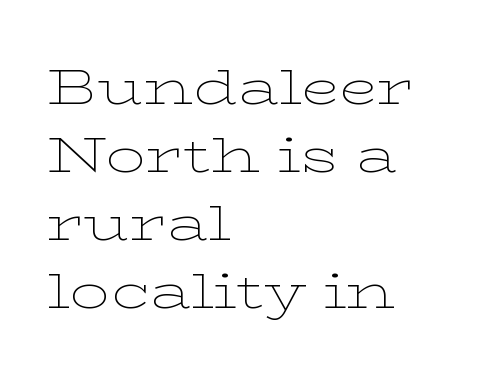
{"serif": "yes", "italic": "no", "bold": "no", "weight": "thin", "width": "wide", "stroke_contrast": "low", "x_height": "medium", "monospaced": "no", "underline": "no", "align": "left", "line_spacing": "normal", "line_spacing_ratio": 1.36, "letter_spacing": "normal", "letter_spacing_em": 0.0, "glyph_px": 50}
